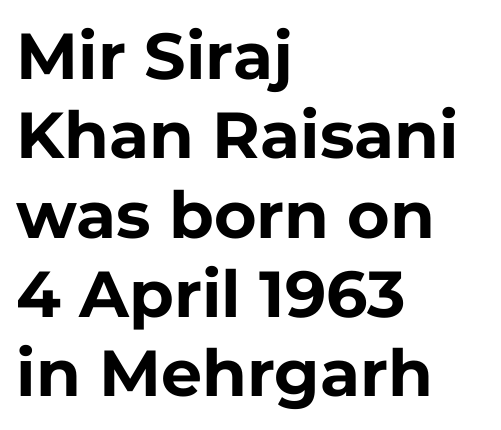
Q: Is the text bold? A: Yes.
Q: Is the text italic (slanted)? A: No, it is upright.
Q: Is the typeface a serif or a sans-serif typeface? A: Sans-serif.
Q: Is the text underlined? A: No.
Q: How is the paragraph aligned? A: Left-aligned.
Q: Is the spacing between letters normal or unusually wide? A: Normal.
Q: Width (condensed, normal, or wide)? A: Normal.
Q: Stroke contrast? A: Low.
Q: x-height? A: Medium.
Q: Monospaced? A: No.
